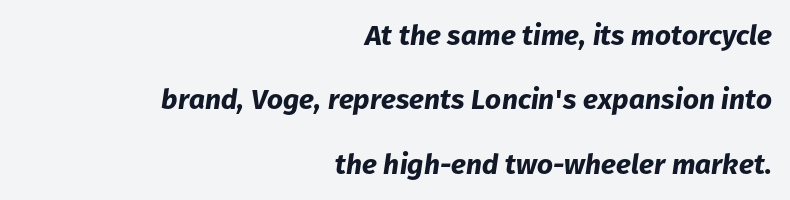
Q: Is the text bold? A: Yes.
Q: Is the text italic (slanted)? A: Yes, it leans right by about 8 degrees.
Q: Is the text underlined? A: No.
Q: How is the paragraph aligned? A: Right-aligned.
Q: Is the spacing between letters normal or unusually wide? A: Normal.
Q: Is the spacing between lines tight, normal or loose? A: Loose.
Q: Width (condensed, normal, or wide)? A: Normal.
Q: Stroke contrast? A: Low.
Q: x-height? A: Medium.
Q: Monospaced? A: No.
